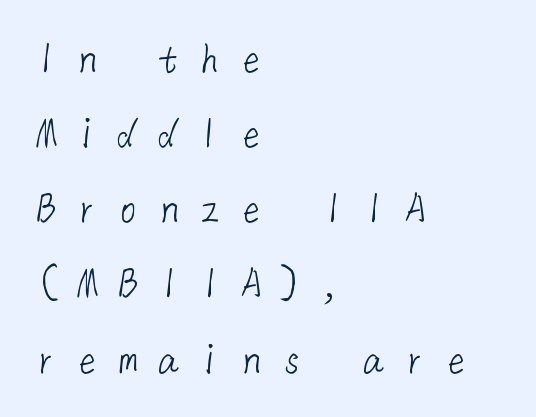
Ink coverage per letter is moderate at most. The foot of each line stays bare and open. Reading down the block, your eye returns to a fixed left position each line. The block of text has a typical density, with ordinary space between rows. A typesetter would label this face a sans. The letterforms stand isolated, each surrounded by extra space.
